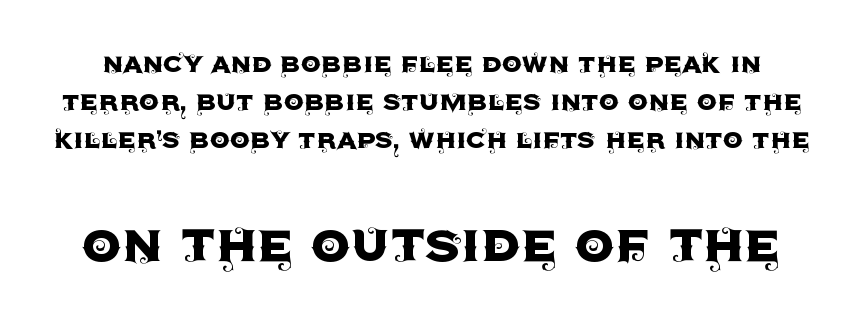
The image shows 63 px sans-serif type, upright; set line spacing 1.18x, normal letter spacing, not underlined; the second (bottom) block is 1.97x larger; a large x-height.
